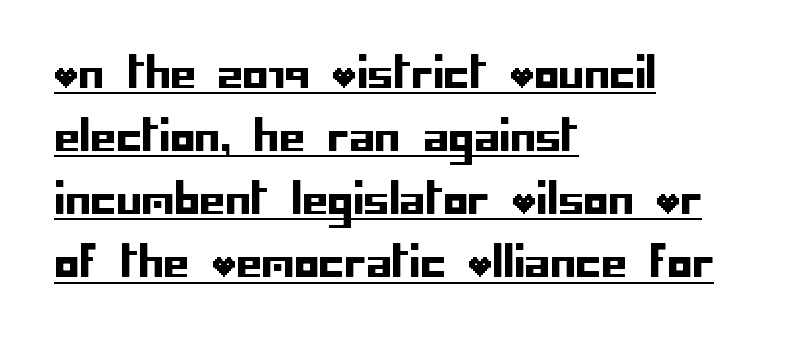
The image shows 41 px sans-serif type, upright; set left-aligned, normal line spacing (1.54x), normal letter spacing, underlined; low stroke contrast and a large x-height.
